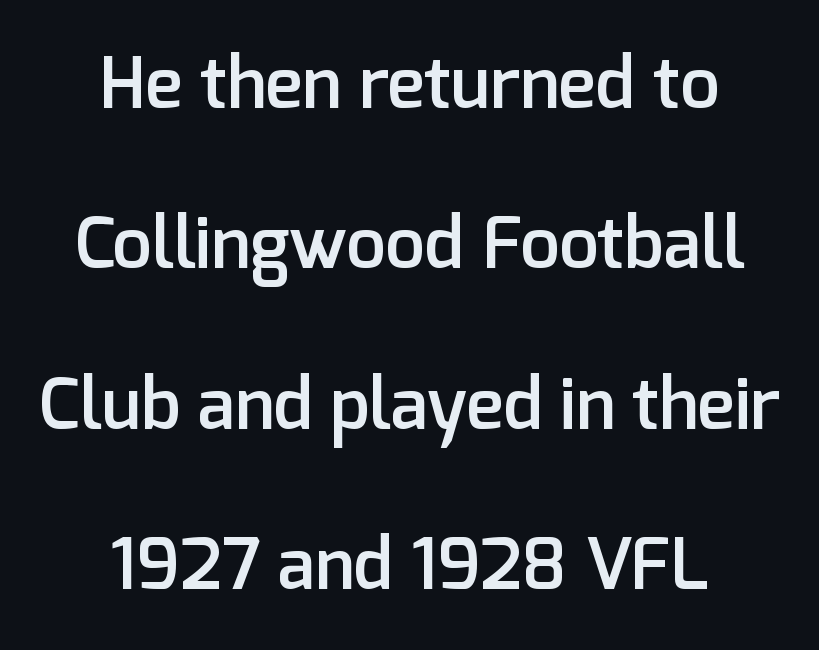
These lines are rendered in a variable-pitch font. Look at the tracking — it's just the regular setting, nothing added. A semibold gives these letters moderate extra thickness, short of bold. Vertically, the passage feels expansive, rows floating well apart. The area under the type is left untouched. The lines in this sample share a center point and differ in where they start and stop.
